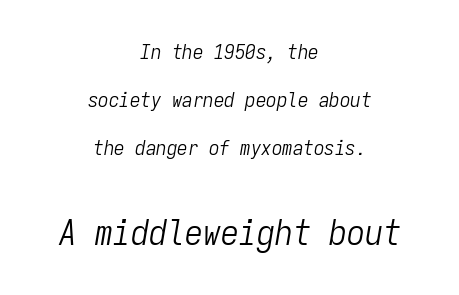
{"italic": "yes", "lean": "right", "slant_degrees": 9, "bold": "no", "weight": "light", "width": "condensed", "stroke_contrast": "low", "x_height": "medium", "monospaced": "yes", "underline": "no", "align": "center", "line_spacing": "loose", "line_spacing_ratio": 2.28, "letter_spacing": "normal", "letter_spacing_em": 0.0, "larger_block": "second", "size_ratio": 1.71, "glyph_px": 36}
